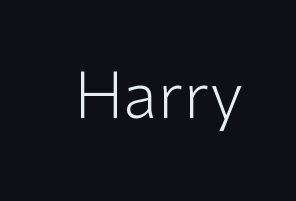
{"serif": "no", "italic": "no", "bold": "no", "weight": "light", "width": "normal", "stroke_contrast": "low", "x_height": "medium", "monospaced": "no", "underline": "no", "letter_spacing": "normal", "letter_spacing_em": 0.0, "glyph_px": 64}
